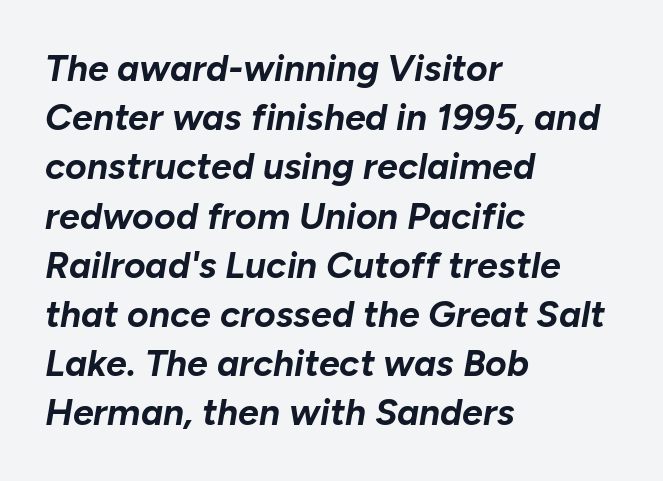
The image shows 37 px bold type, italic (leaning right); set left-aligned, normal line spacing (1.33x), normal letter spacing, not underlined; low stroke contrast and a medium x-height.
